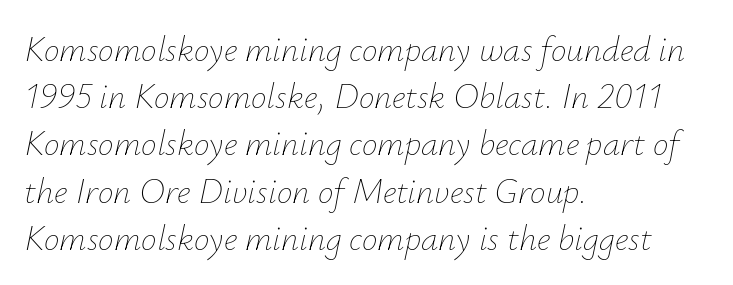
{"italic": "yes", "lean": "right", "slant_degrees": 12, "bold": "no", "weight": "thin", "width": "normal", "stroke_contrast": "low", "x_height": "small", "monospaced": "no", "underline": "no", "align": "left", "line_spacing": "normal", "line_spacing_ratio": 1.35, "letter_spacing": "normal", "letter_spacing_em": 0.0, "glyph_px": 35}
